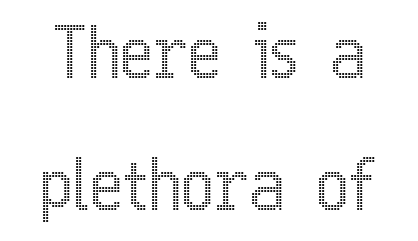
Every character sits straight up, as roman type does. This rendering leaves character spacing at its baseline value. Unmarked baselines from the first word to the last. Varying glyph widths throughout — classic text-font behaviour.
